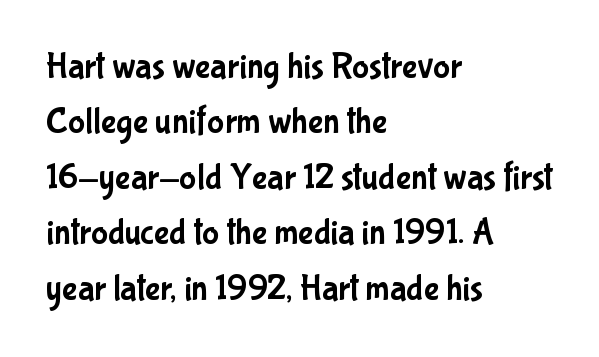
{"serif": "no", "italic": "no", "width": "condensed", "stroke_contrast": "low", "x_height": "medium", "monospaced": "no", "underline": "no", "align": "left", "line_spacing": "normal", "line_spacing_ratio": 1.54, "letter_spacing": "normal", "letter_spacing_em": 0.0, "glyph_px": 36}
